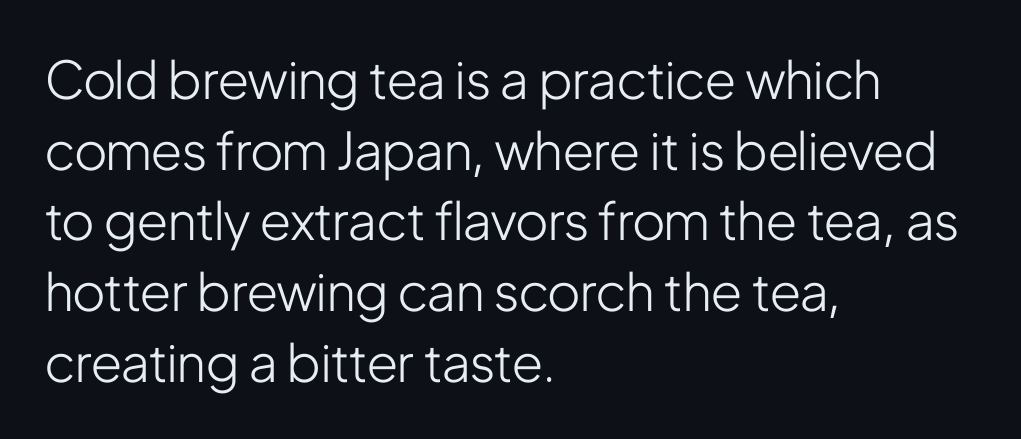
Q: Is the text bold? A: No.
Q: Is the text italic (slanted)? A: No, it is upright.
Q: Is the typeface a serif or a sans-serif typeface? A: Sans-serif.
Q: Is the text underlined? A: No.
Q: How is the paragraph aligned? A: Left-aligned.
Q: Is the spacing between letters normal or unusually wide? A: Normal.
Q: Is the spacing between lines tight, normal or loose? A: Normal.
Q: Width (condensed, normal, or wide)? A: Condensed.
Q: Stroke contrast? A: Low.
Q: x-height? A: Medium.
Q: Monospaced? A: No.
